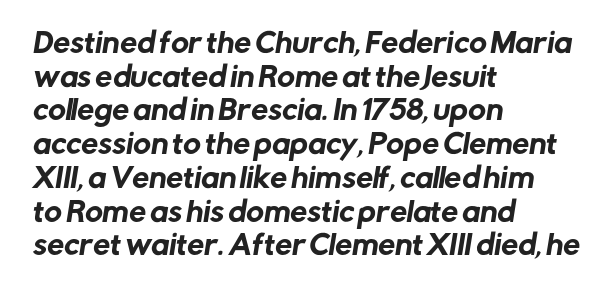
{"underline": "no", "align": "left", "line_spacing": "normal", "line_spacing_ratio": 1.25, "letter_spacing": "normal", "letter_spacing_em": 0.0, "glyph_px": 27}
